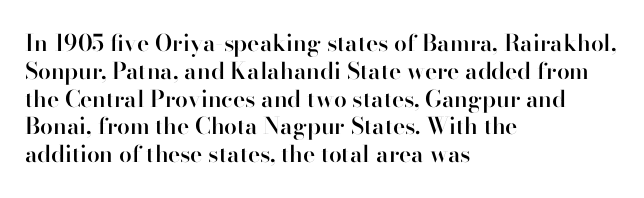
The image shows 23 px text type, upright; set left-aligned, line spacing 1.21x, normal letter spacing, not underlined.
